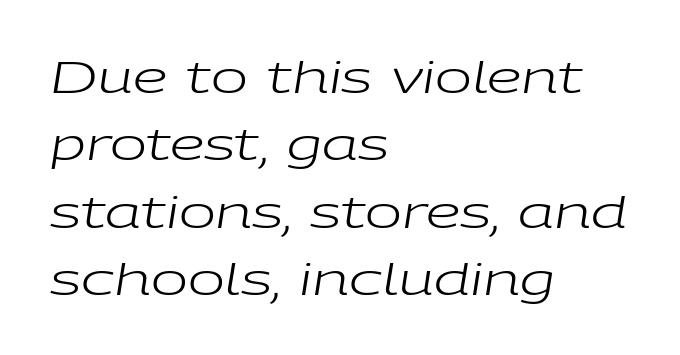
Q: Is the text bold? A: No.
Q: Is the text italic (slanted)? A: Yes, it leans right by about 9 degrees.
Q: Is the text underlined? A: No.
Q: How is the paragraph aligned? A: Left-aligned.
Q: Is the spacing between letters normal or unusually wide? A: Normal.
Q: Is the spacing between lines tight, normal or loose? A: Normal.
Q: Width (condensed, normal, or wide)? A: Wide.
Q: Stroke contrast? A: Low.
Q: x-height? A: Medium.
Q: Monospaced? A: No.
